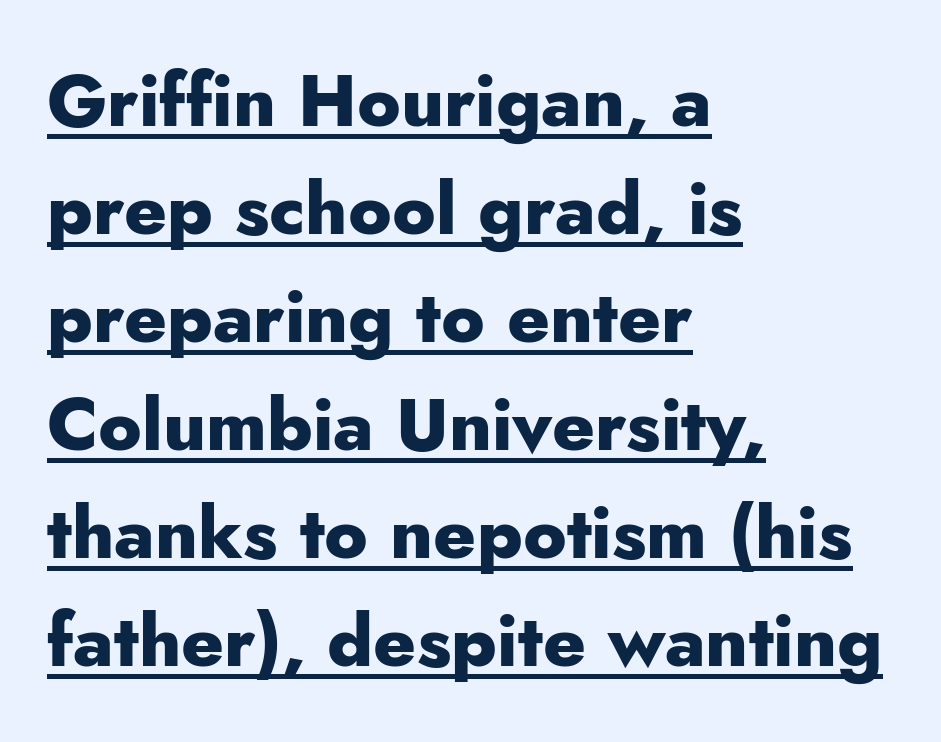
The string is rendered with underlining switched on. In CSS terms this would be text-align: left. The typeface chosen for these lines omits serifs. Nope, not italic — everything's standing straight.
